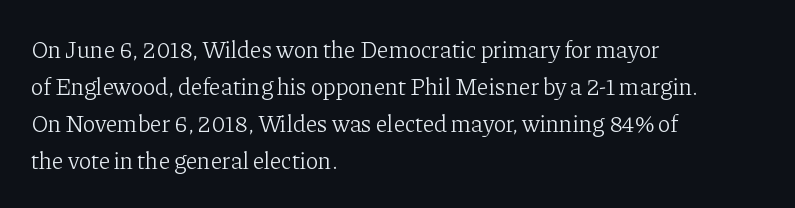
The image shows 24 px text type, upright; set left-aligned, normal line spacing (1.54x), normal letter spacing, not underlined.
